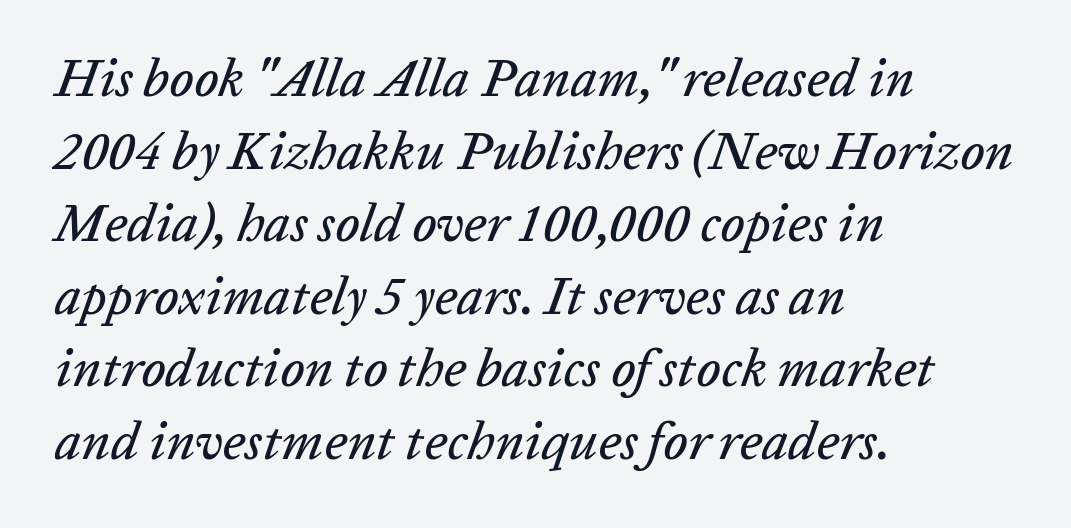
{"italic": "yes", "lean": "right", "slant_degrees": 20, "width": "normal", "stroke_contrast": "low", "x_height": "medium", "monospaced": "no", "underline": "no", "align": "left", "line_spacing": "normal", "line_spacing_ratio": 1.37, "letter_spacing": "normal", "letter_spacing_em": 0.0, "glyph_px": 53}
